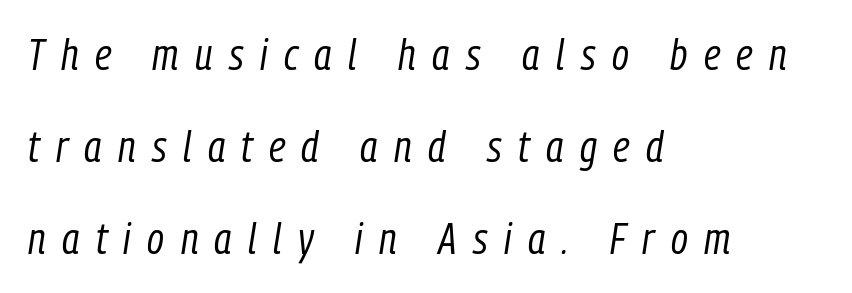
The image shows 43 px regular-weight, condensed type, italic (leaning right); set left-aligned, loose line spacing (2.14x), unusually wide letter spacing (+0.38 em), not underlined; low stroke contrast and a medium x-height.
